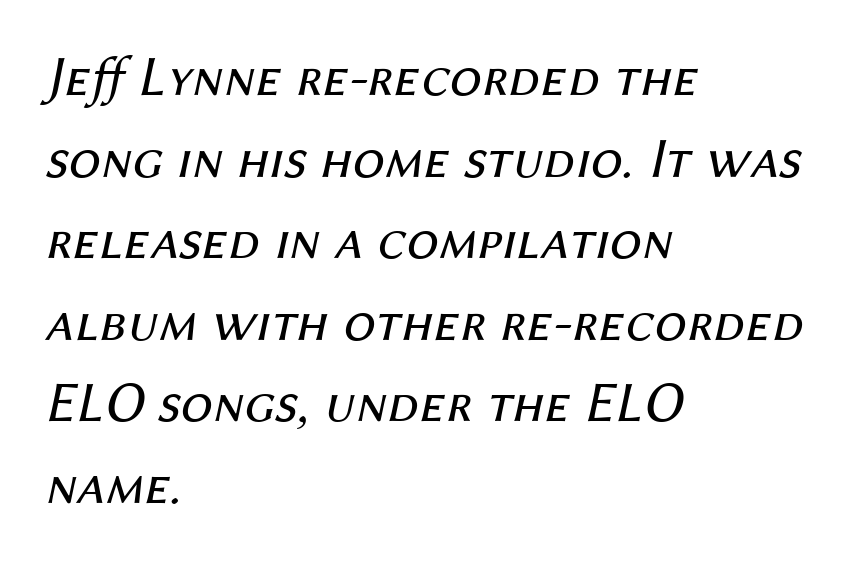
Q: Is the text bold? A: No.
Q: Is the text italic (slanted)? A: Yes, it leans right by about 12 degrees.
Q: Is the text underlined? A: No.
Q: How is the paragraph aligned? A: Left-aligned.
Q: Is the spacing between letters normal or unusually wide? A: Normal.
Q: Is the spacing between lines tight, normal or loose? A: Normal.
Q: Width (condensed, normal, or wide)? A: Normal.
Q: Stroke contrast? A: Medium.
Q: x-height? A: Medium.
Q: Monospaced? A: No.
